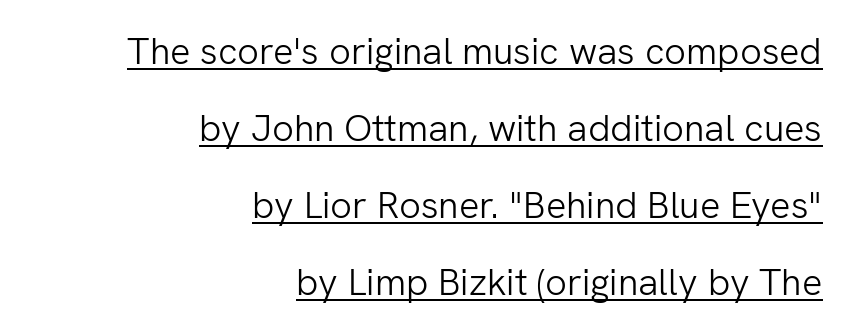
{"serif": "no", "italic": "no", "bold": "no", "weight": "light", "width": "normal", "stroke_contrast": "low", "x_height": "medium", "monospaced": "no", "underline": "yes", "align": "right", "line_spacing": "loose", "line_spacing_ratio": 2.03, "letter_spacing": "normal", "letter_spacing_em": 0.0, "glyph_px": 38}
